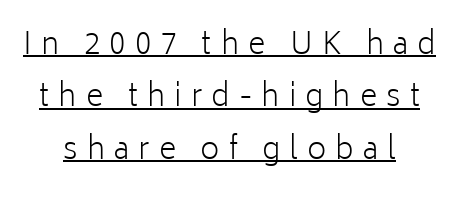
The image shows 30 px light sans-serif type, upright; set line spacing 1.75x, unusually wide letter spacing (+0.3 em), underlined; low stroke contrast and a medium x-height.
